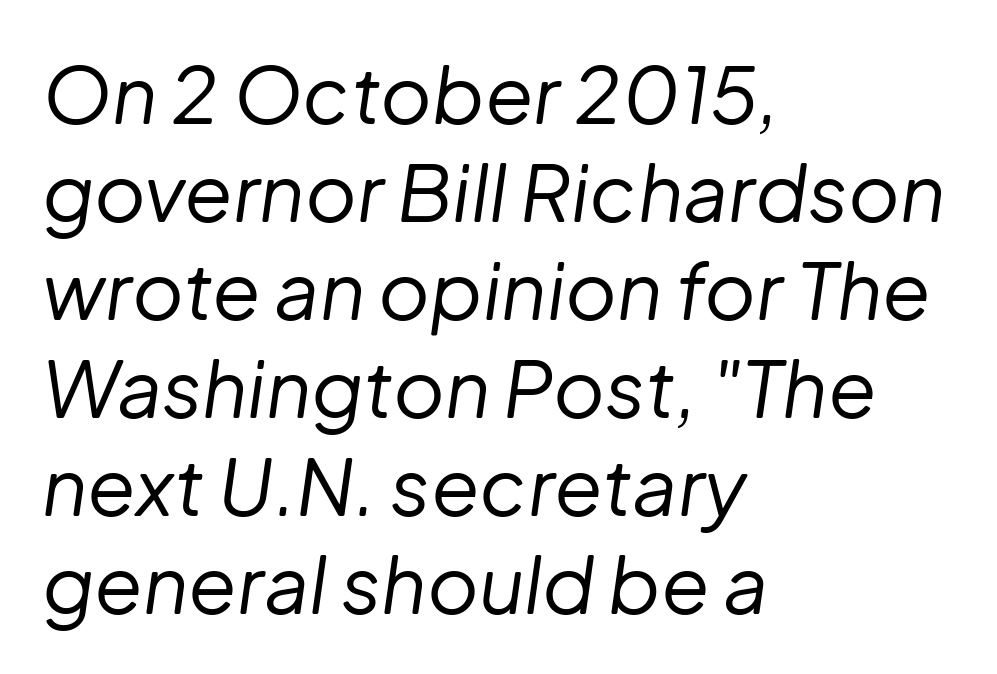
The strip under each line holds only bare page. Caption: face not bold, strokes unweighted. Nobody touched the tracking dial on this one. The face used here is proportionally spaced, like ordinary book or web type.
